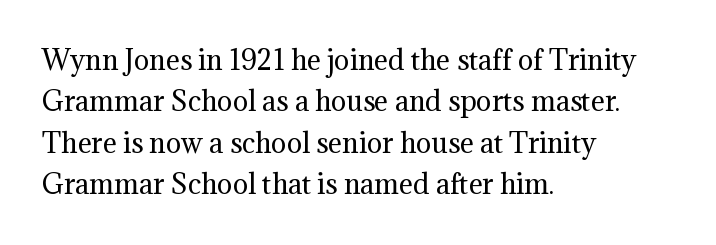
Q: Is the text bold? A: No.
Q: Is the text italic (slanted)? A: No, it is upright.
Q: Is the text underlined? A: No.
Q: How is the paragraph aligned? A: Left-aligned.
Q: Is the spacing between letters normal or unusually wide? A: Normal.
Q: Is the spacing between lines tight, normal or loose? A: Normal.
